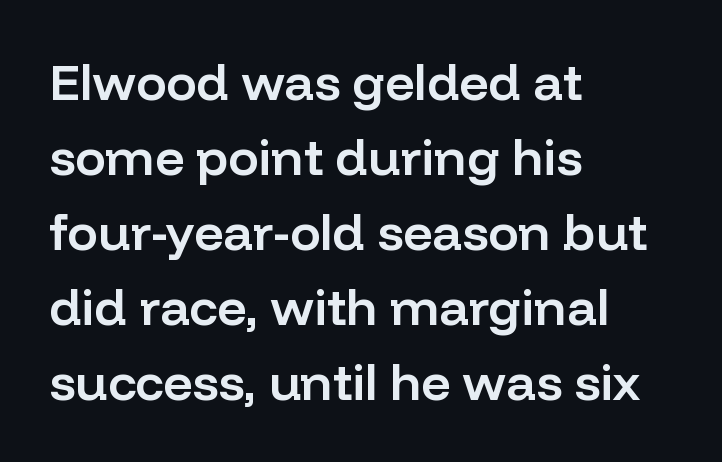
The image shows 51 px semibold sans-serif type, upright; set left-aligned, normal line spacing (1.47x), normal letter spacing, not underlined; low stroke contrast and a medium x-height.
